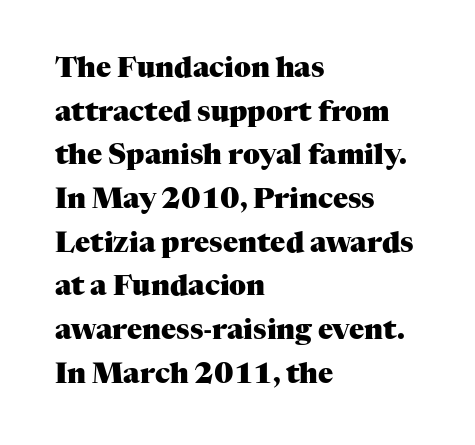
{"serif": "yes", "italic": "no", "bold": "yes", "weight": "heavy", "width": "normal", "stroke_contrast": "medium", "x_height": "medium", "monospaced": "no", "underline": "no", "align": "left", "line_spacing": "normal", "line_spacing_ratio": 1.56, "letter_spacing": "normal", "letter_spacing_em": 0.0, "glyph_px": 28}
